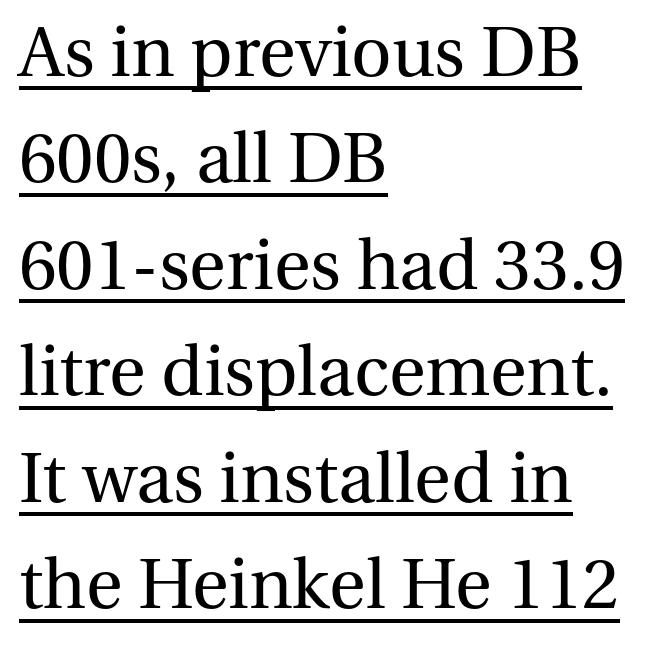
{"serif": "yes", "italic": "no", "bold": "no", "weight": "regular", "width": "normal", "stroke_contrast": "medium", "x_height": "medium", "monospaced": "no", "underline": "yes", "align": "left", "line_spacing": "normal", "line_spacing_ratio": 1.42, "letter_spacing": "normal", "letter_spacing_em": 0.0, "glyph_px": 75}
